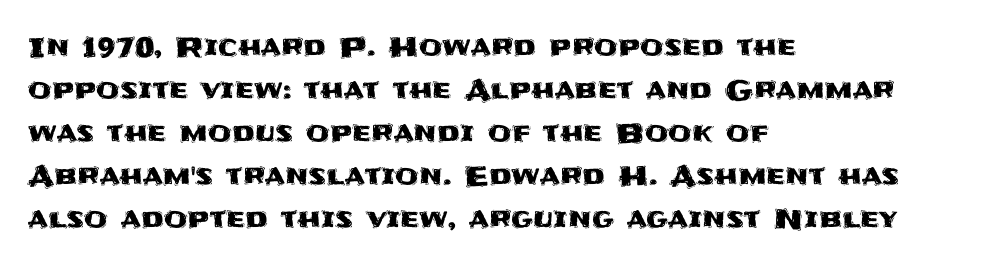
{"italic": "no", "underline": "no", "align": "left", "line_spacing": "normal", "line_spacing_ratio": 1.59, "letter_spacing": "normal", "letter_spacing_em": 0.0, "glyph_px": 27}
